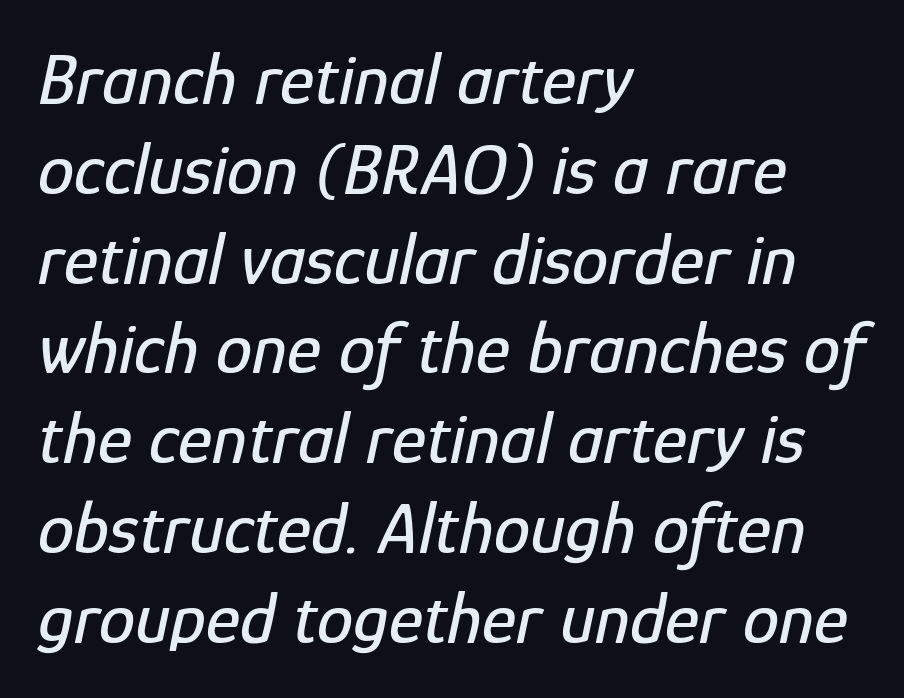
No word sits above an underline. The face used here has a pronounced slope to its letters. Which margin do the lines hug? The left one — the right edge is uneven. Spacing between characters is what you'd get straight out of the box. This sample has the flowing, uneven cadence of proportional lettering.
